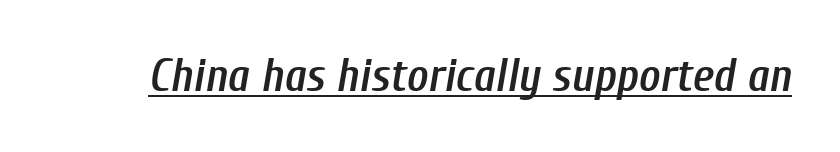
Q: Is the text bold? A: Semi-bold.
Q: Is the text italic (slanted)? A: Yes, it leans right by about 10 degrees.
Q: Is the text underlined? A: Yes.
Q: Is the spacing between letters normal or unusually wide? A: Normal.
Q: Width (condensed, normal, or wide)? A: Condensed.
Q: Stroke contrast? A: Low.
Q: x-height? A: Medium.
Q: Monospaced? A: No.
